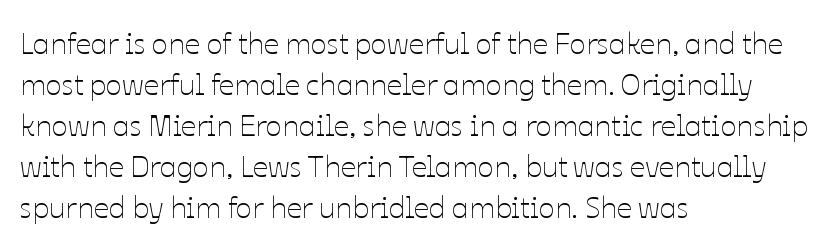
Q: Is the text bold? A: No.
Q: Is the text italic (slanted)? A: No, it is upright.
Q: Is the text underlined? A: No.
Q: How is the paragraph aligned? A: Left-aligned.
Q: Is the spacing between letters normal or unusually wide? A: Normal.
Q: Is the spacing between lines tight, normal or loose? A: Normal.
Q: Width (condensed, normal, or wide)? A: Normal.
Q: Stroke contrast? A: Low.
Q: x-height? A: Medium.
Q: Monospaced? A: No.
